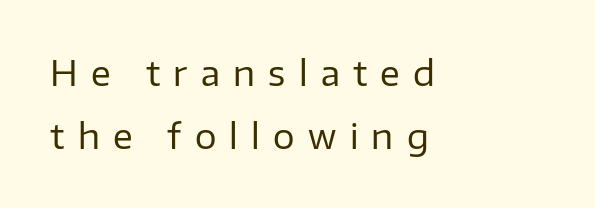
No heavy texture on the line: the type isn't bold. You could not count columns in this text — the font is proportionally spaced. The lines in this sample share a left origin and differ only in where they stop. Nope, no serifs anywhere on these letters.
